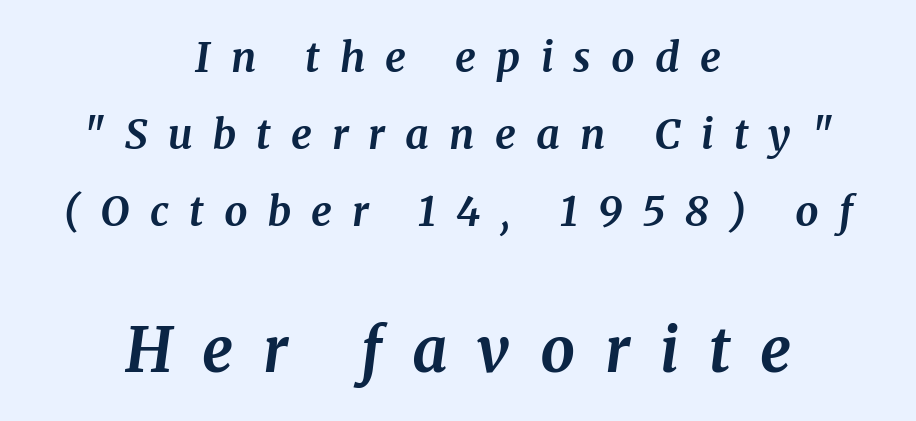
The letters carry serifs — small finishing strokes at the ends of their stems. The lower block of text is set noticeably larger than the block above it. The strip under each line holds only bare page. Slant detected: the letters are inclined.
